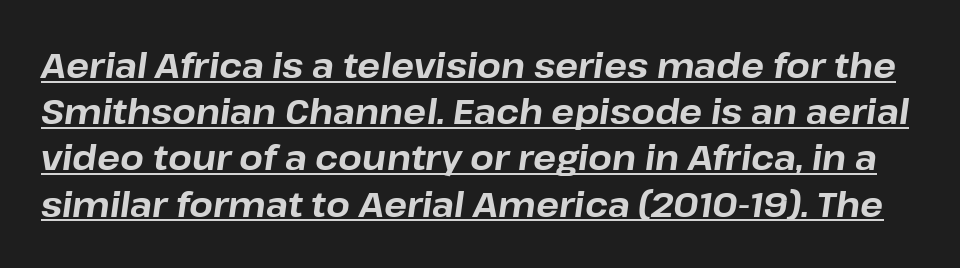
The image shows 34 px bold type, italic (leaning right); set normal line spacing (1.36x), normal letter spacing, underlined; low stroke contrast and a medium x-height.
